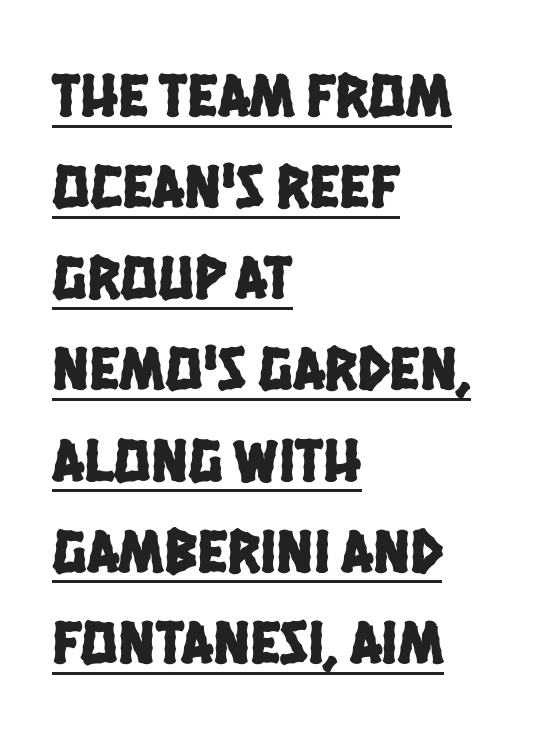
The image shows 62 px condensed sans-serif type; set left-aligned, normal line spacing (1.47x), normal letter spacing, underlined; low stroke contrast and a large x-height.
